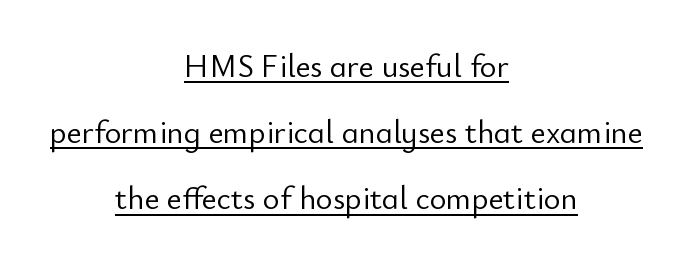
Q: Is the text bold? A: No.
Q: Is the text italic (slanted)? A: No, it is upright.
Q: Is the typeface a serif or a sans-serif typeface? A: Sans-serif.
Q: Is the text underlined? A: Yes.
Q: How is the paragraph aligned? A: Centered.
Q: Is the spacing between letters normal or unusually wide? A: Normal.
Q: Is the spacing between lines tight, normal or loose? A: Loose.
Q: Width (condensed, normal, or wide)? A: Normal.
Q: Stroke contrast? A: Low.
Q: x-height? A: Small.
Q: Monospaced? A: No.
